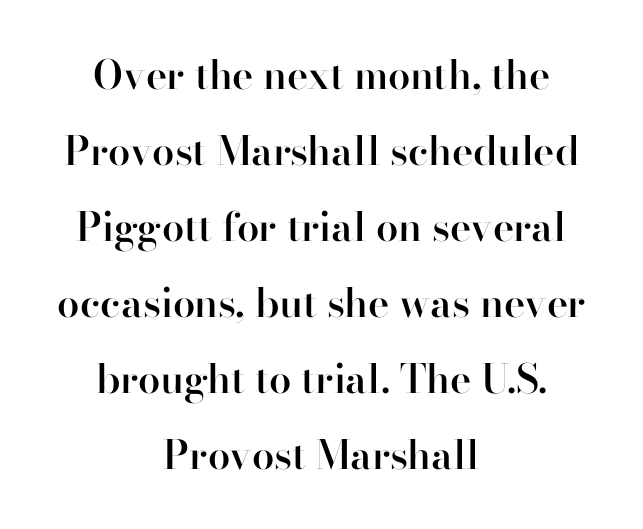
{"serif": "yes", "italic": "no", "bold": "semi", "weight": "semibold", "width": "normal", "stroke_contrast": "high", "x_height": "small", "monospaced": "no", "underline": "no", "align": "center", "line_spacing": "loose", "line_spacing_ratio": 1.9, "letter_spacing": "normal", "letter_spacing_em": 0.0, "glyph_px": 40}
